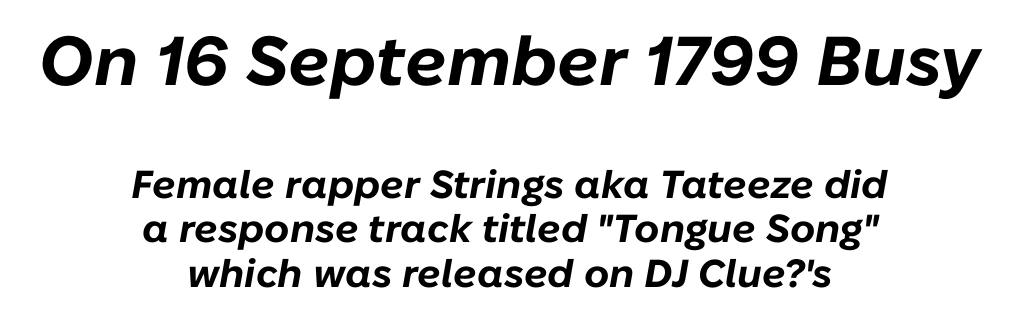
The image shows 69 px bold type, italic (leaning right); set centered, tight line spacing (1.14x), normal letter spacing, not underlined; the first (top) block is 1.77x larger; low stroke contrast and a medium x-height.
